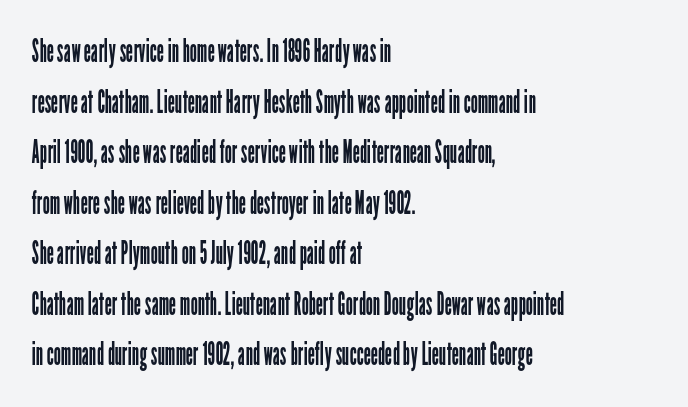
The image shows 32 px regular-weight, condensed sans-serif type, upright; set left-aligned, normal line spacing (1.58x), normal letter spacing, not underlined; low stroke contrast and a medium x-height.
